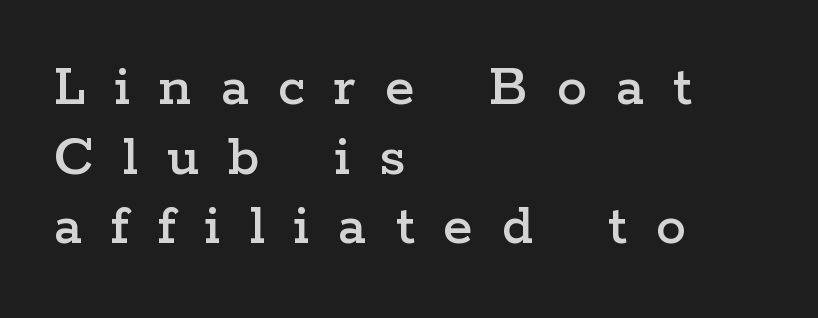
The rendering inserts visible extra space after every character. The ragged edge is on the right, which tells us the setting is flush left. The type family on display is of the serif kind. The lettering holds an erect, upright posture throughout.
